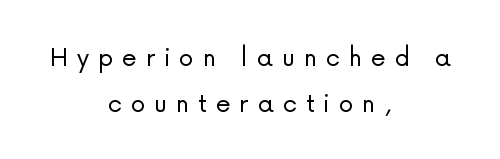
Q: Is the text bold? A: No.
Q: Is the text italic (slanted)? A: No, it is upright.
Q: Is the typeface a serif or a sans-serif typeface? A: Sans-serif.
Q: Is the text underlined? A: No.
Q: How is the paragraph aligned? A: Centered.
Q: Is the spacing between letters normal or unusually wide? A: Unusually wide.
Q: Is the spacing between lines tight, normal or loose? A: Normal.
Q: Width (condensed, normal, or wide)? A: Normal.
Q: Stroke contrast? A: Low.
Q: x-height? A: Medium.
Q: Monospaced? A: No.
